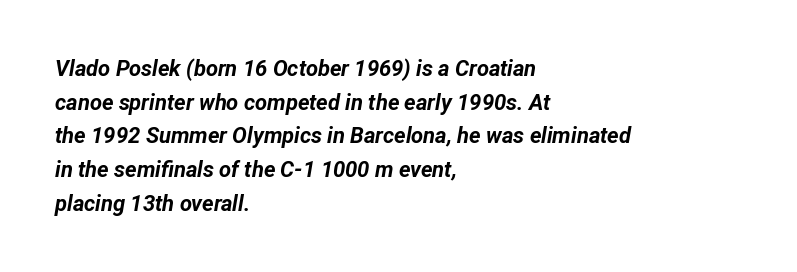
Compared with ordinary roman type, these characters are visibly tilted. Horizontally, the lines are justified to the leading edge only. How would I describe the line gaps? Plain and ordinary. Students, this is bold: see how much ink each stroke carries.
